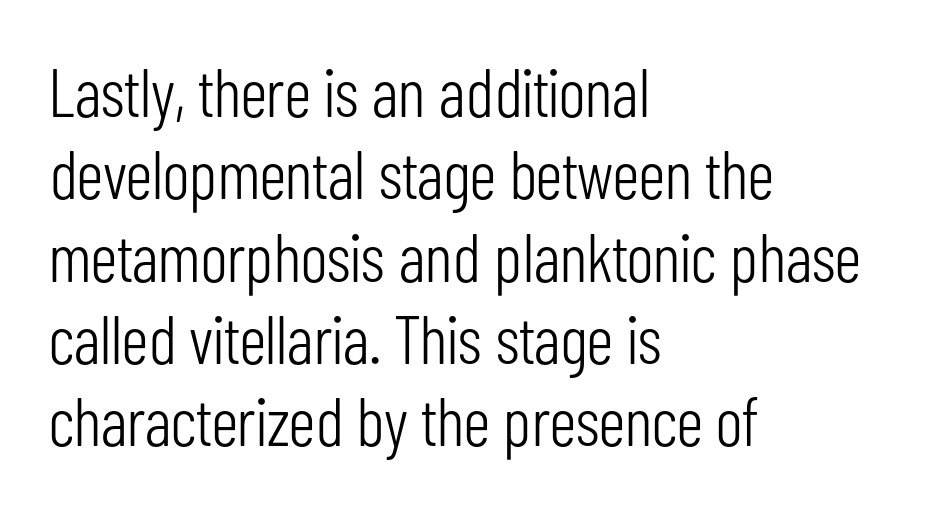
Q: Is the text bold? A: No.
Q: Is the text italic (slanted)? A: No, it is upright.
Q: Is the typeface a serif or a sans-serif typeface? A: Sans-serif.
Q: Is the text underlined? A: No.
Q: How is the paragraph aligned? A: Left-aligned.
Q: Is the spacing between letters normal or unusually wide? A: Normal.
Q: Width (condensed, normal, or wide)? A: Condensed.
Q: Stroke contrast? A: Low.
Q: x-height? A: Medium.
Q: Monospaced? A: No.
